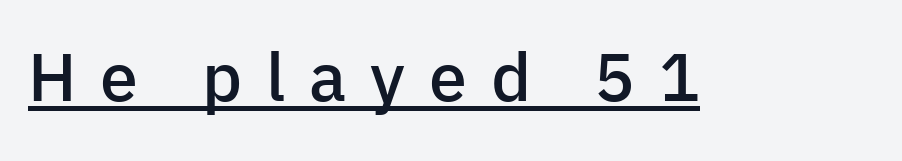
{"serif": "no", "italic": "no", "bold": "semi", "weight": "semibold", "width": "normal", "stroke_contrast": "low", "x_height": "medium", "monospaced": "no", "underline": "yes", "letter_spacing": "wide", "letter_spacing_em": 0.35, "glyph_px": 68}
